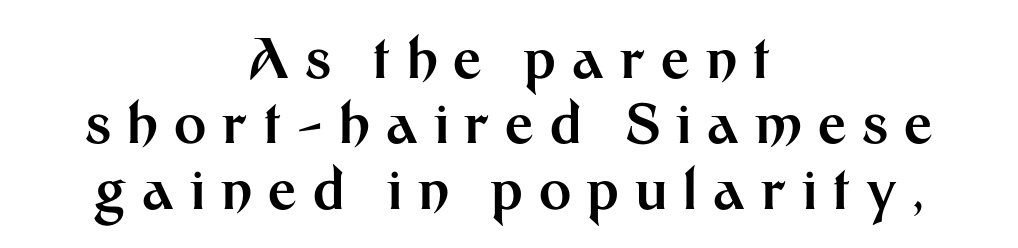
The image shows 55 px bold sans-serif type, upright; set centered, line spacing 1.19x, unusually wide letter spacing (+0.29 em), not underlined; medium stroke contrast and a medium x-height.
